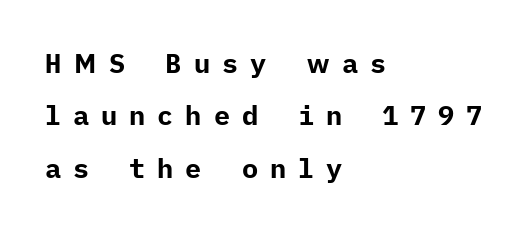
The image shows 27 px bold type, upright; set left-aligned, loose line spacing (1.94x), unusually wide letter spacing (+0.44 em), not underlined.
